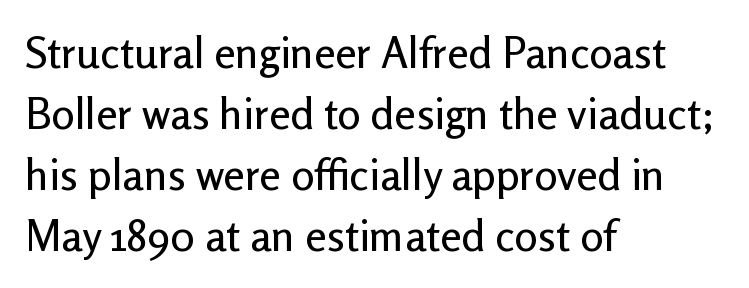
The image shows 43 px sans-serif type, upright; set left-aligned, normal line spacing (1.42x), normal letter spacing, not underlined; low stroke contrast and a medium x-height.
